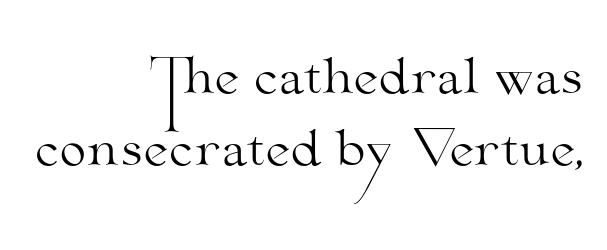
Q: Is the text bold? A: No.
Q: Is the text italic (slanted)? A: No, it is upright.
Q: Is the typeface a serif or a sans-serif typeface? A: Serif.
Q: Is the text underlined? A: No.
Q: How is the paragraph aligned? A: Right-aligned.
Q: Is the spacing between letters normal or unusually wide? A: Normal.
Q: Is the spacing between lines tight, normal or loose? A: Normal.
Q: Width (condensed, normal, or wide)? A: Wide.
Q: Stroke contrast? A: Medium.
Q: x-height? A: Small.
Q: Monospaced? A: No.
